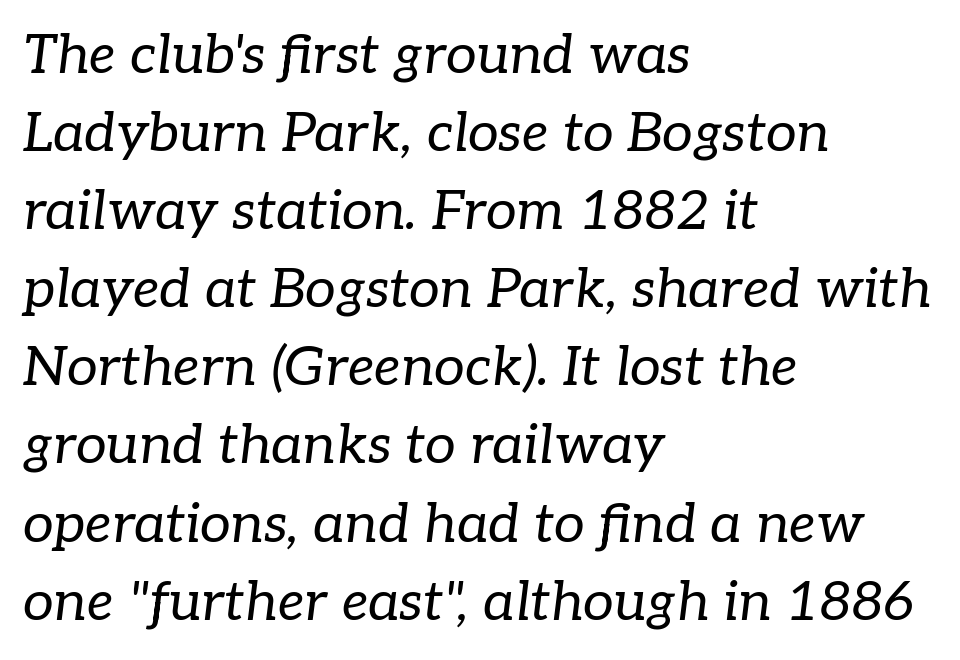
The image shows 55 px regular-weight serif type, italic (leaning right); set left-aligned, normal line spacing (1.42x), normal letter spacing, not underlined; low stroke contrast and a medium x-height.
